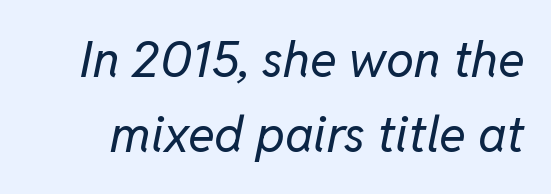
The image shows 50 px regular-weight type, italic (leaning right); set normal line spacing (1.51x), normal letter spacing, not underlined; low stroke contrast and a medium x-height.
